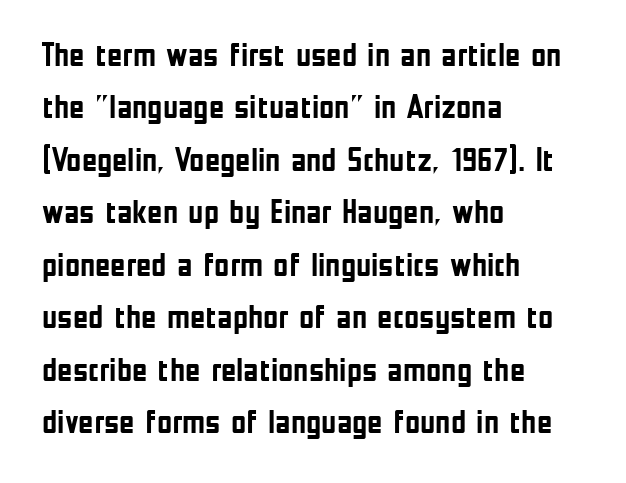
{"serif": "no", "italic": "no", "bold": "yes", "weight": "semibold", "width": "condensed", "stroke_contrast": "low", "x_height": "medium", "monospaced": "no", "underline": "no", "align": "left", "line_spacing": "normal", "line_spacing_ratio": 1.59, "letter_spacing": "normal", "letter_spacing_em": 0.0, "glyph_px": 33}
